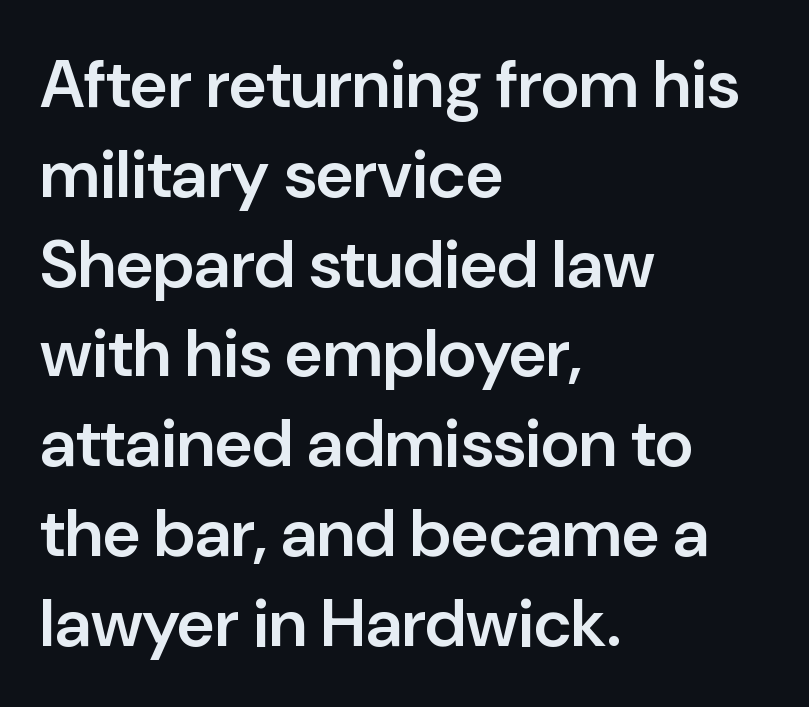
{"serif": "no", "italic": "no", "bold": "semi", "weight": "semibold", "width": "normal", "stroke_contrast": "low", "x_height": "medium", "monospaced": "no", "underline": "no", "align": "left", "line_spacing": "normal", "line_spacing_ratio": 1.34, "letter_spacing": "normal", "letter_spacing_em": 0.0, "glyph_px": 67}
